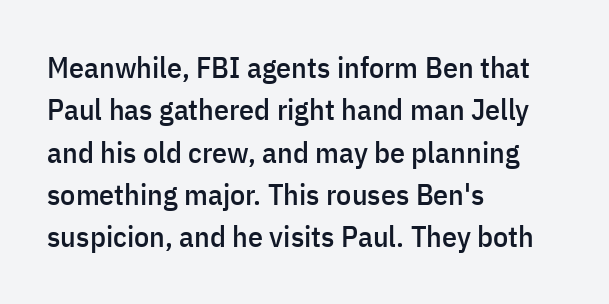
{"serif": "no", "italic": "no", "width": "condensed", "stroke_contrast": "low", "x_height": "medium", "monospaced": "no", "underline": "no", "align": "left", "line_spacing": "normal", "line_spacing_ratio": 1.41, "letter_spacing": "normal", "letter_spacing_em": 0.0, "glyph_px": 30}
